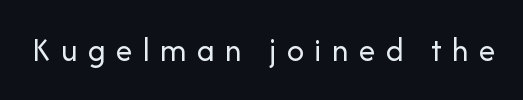
{"serif": "no", "italic": "no", "bold": "no", "weight": "regular", "width": "normal", "stroke_contrast": "low", "x_height": "medium", "monospaced": "no", "underline": "no", "letter_spacing": "wide", "letter_spacing_em": 0.3, "glyph_px": 34}
